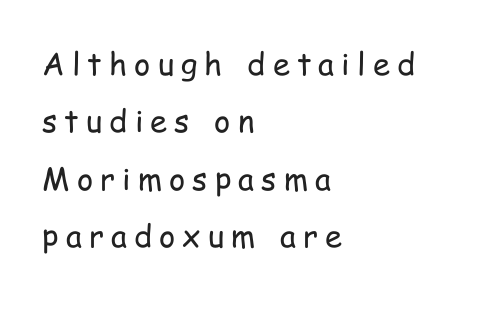
When letters stand straight like this, we call the style roman or upright. The words here are not underlined. Summary of weight: not heavy and not bold. The font family rendered here belongs to the sans-serif group.
